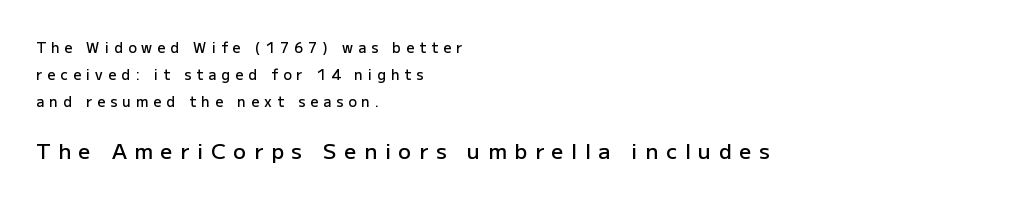
{"italic": "no", "bold": "semi", "underline": "no", "align": "left", "line_spacing": "loose", "line_spacing_ratio": 1.94, "letter_spacing": "wide", "letter_spacing_em": 0.37, "larger_block": "second", "size_ratio": 1.5, "glyph_px": 21}
